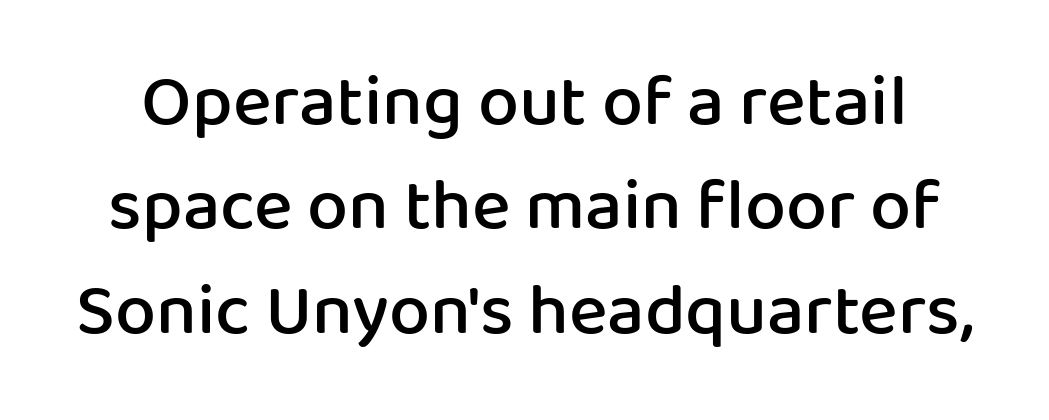
Rendered with straight, roman letterforms. Students, observe: this is what conventionally led text looks like. Regarding serifs, this sample does without them. Weight check: semibold — heavier than regular, not quite bold.
